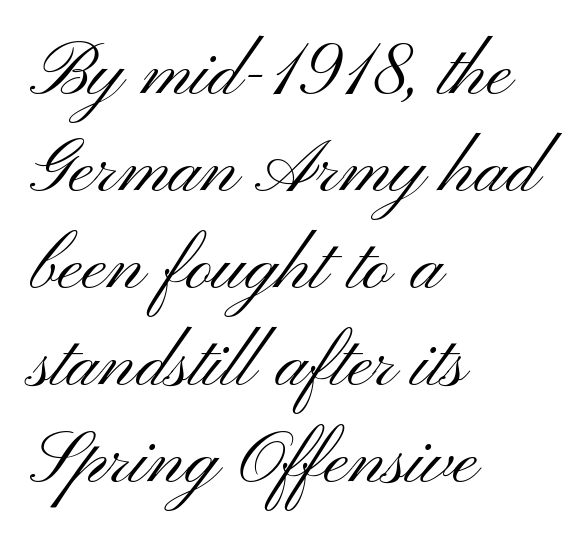
{"serif": "no", "bold": "no", "weight": "light", "width": "wide", "stroke_contrast": "medium", "x_height": "small", "monospaced": "no", "underline": "no", "align": "left", "line_spacing": "normal", "line_spacing_ratio": 1.31, "letter_spacing": "normal", "letter_spacing_em": 0.0, "glyph_px": 74}
